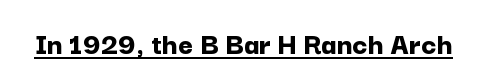
Q: Is the text bold? A: Yes.
Q: Is the text italic (slanted)? A: No, it is upright.
Q: Is the typeface a serif or a sans-serif typeface? A: Sans-serif.
Q: Is the text underlined? A: Yes.
Q: Is the spacing between letters normal or unusually wide? A: Normal.
Q: Width (condensed, normal, or wide)? A: Normal.
Q: Stroke contrast? A: Low.
Q: x-height? A: Medium.
Q: Monospaced? A: No.
